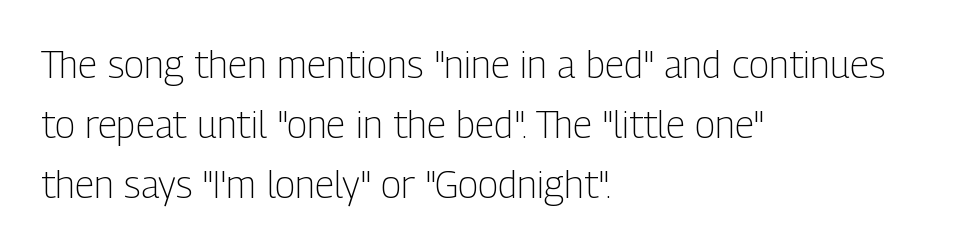
{"serif": "no", "italic": "no", "bold": "no", "weight": "light", "width": "condensed", "stroke_contrast": "low", "x_height": "medium", "monospaced": "no", "underline": "no", "align": "left", "line_spacing": "normal", "line_spacing_ratio": 1.58, "letter_spacing": "normal", "letter_spacing_em": 0.0, "glyph_px": 38}
